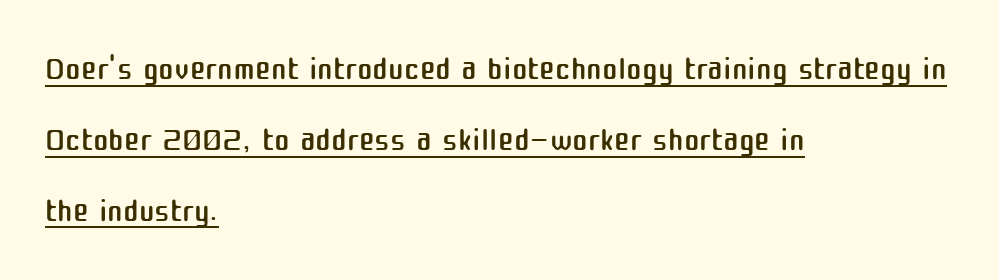
Weight: regular or lighter. Nothing sits at the stroke ends, so this counts as sans-serif. A baseline rule has been typeset under these characters. The specimen reads as upright at a glance. Tracking here is standard; glyphs follow each other at the usual distance.
